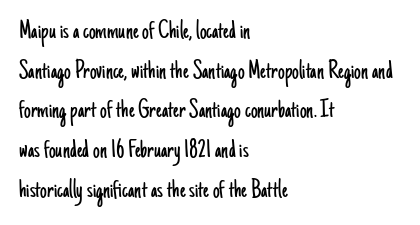
{"italic": "no", "bold": "no", "underline": "no", "align": "left", "line_spacing": "normal", "line_spacing_ratio": 1.47, "letter_spacing": "normal", "letter_spacing_em": 0.0, "glyph_px": 27}
